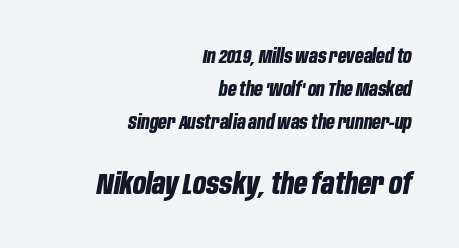
{"italic": "yes", "lean": "right", "slant_degrees": 10, "bold": "yes", "weight": "bold", "width": "condensed", "stroke_contrast": "low", "x_height": "large", "monospaced": "no", "underline": "no", "align": "right", "line_spacing_ratio": 1.75, "letter_spacing": "normal", "letter_spacing_em": 0.0, "larger_block": "second", "size_ratio": 1.53, "glyph_px": 29}
